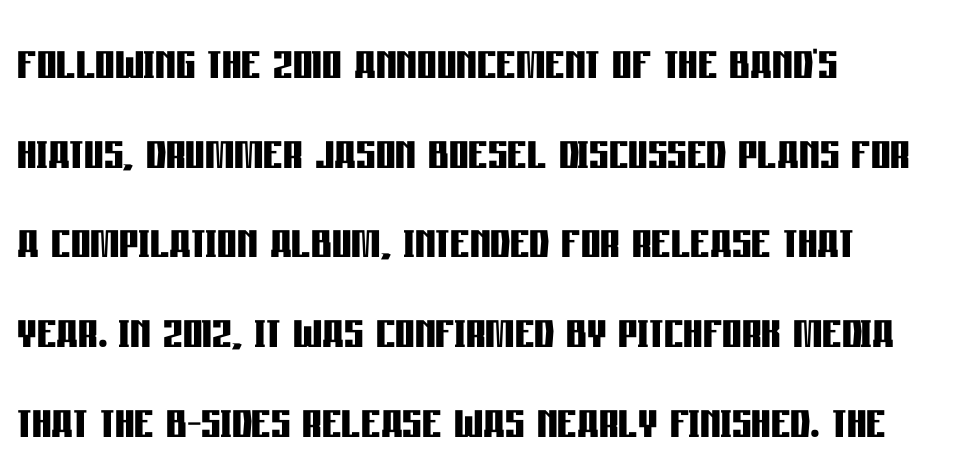
The image shows 61 px semibold, condensed sans-serif type, upright; set left-aligned, normal line spacing (1.47x), normal letter spacing, not underlined; low stroke contrast and a large x-height.
